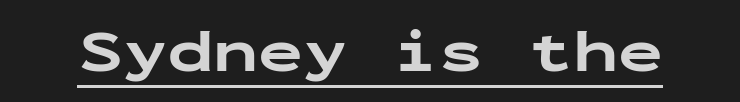
{"serif": "no", "italic": "no", "bold": "yes", "weight": "bold", "width": "wide", "stroke_contrast": "low", "x_height": "medium", "monospaced": "yes", "underline": "yes", "letter_spacing": "normal", "letter_spacing_em": 0.0, "glyph_px": 60}
